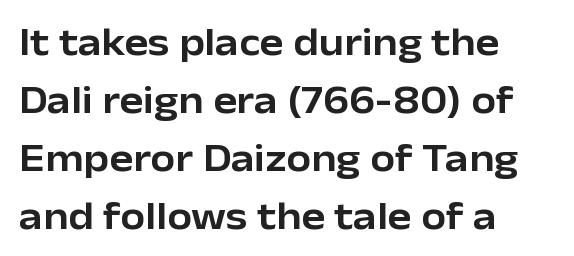
Q: Is the text italic (slanted)? A: No, it is upright.
Q: Is the typeface a serif or a sans-serif typeface? A: Sans-serif.
Q: Is the text underlined? A: No.
Q: How is the paragraph aligned? A: Left-aligned.
Q: Is the spacing between letters normal or unusually wide? A: Normal.
Q: Is the spacing between lines tight, normal or loose? A: Normal.
Q: Width (condensed, normal, or wide)? A: Normal.
Q: Stroke contrast? A: Low.
Q: x-height? A: Medium.
Q: Monospaced? A: No.
